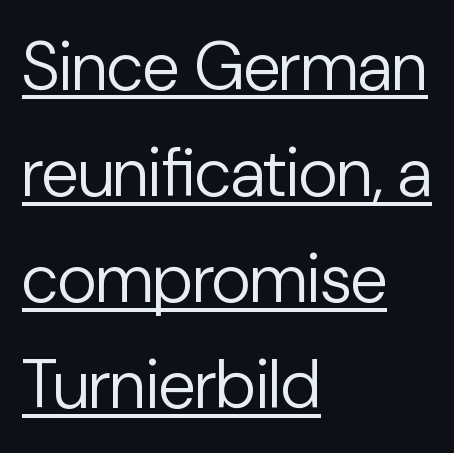
{"serif": "no", "italic": "no", "bold": "no", "weight": "regular", "width": "normal", "stroke_contrast": "low", "x_height": "medium", "monospaced": "no", "underline": "yes", "align": "left", "line_spacing": "normal", "line_spacing_ratio": 1.56, "letter_spacing": "normal", "letter_spacing_em": 0.0, "glyph_px": 68}
